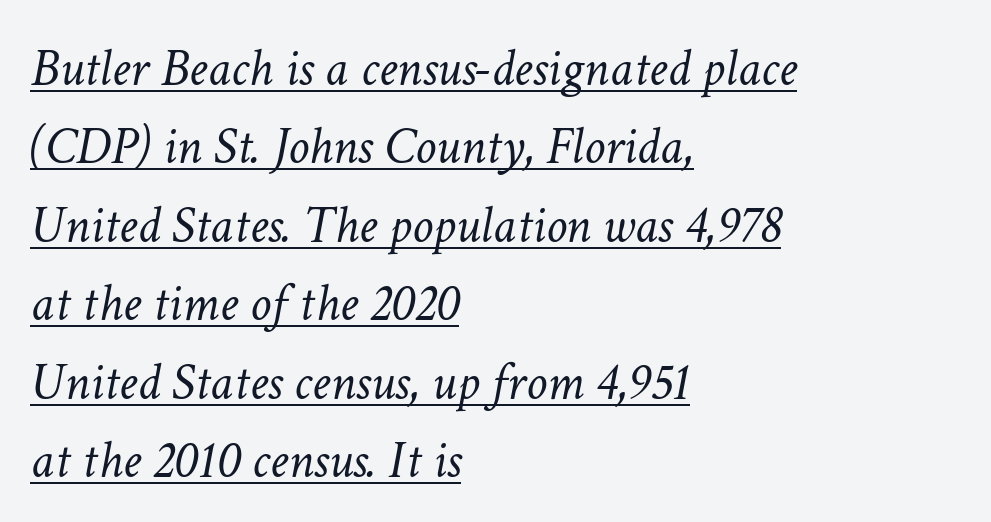
This sample uses an oblique cut, with every glyph tilted off the vertical. Stroke mass is kept to a normal reading level or below. Decoration check: the copy is underlined. The space between consecutive lines is moderate. Layout note: lines flush left.
